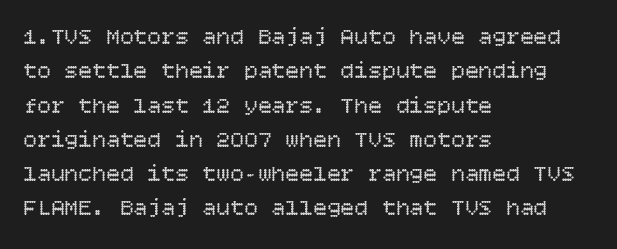
Q: Is the text bold? A: No.
Q: Is the text italic (slanted)? A: No, it is upright.
Q: Is the text underlined? A: No.
Q: How is the paragraph aligned? A: Left-aligned.
Q: Is the spacing between letters normal or unusually wide? A: Normal.
Q: Is the spacing between lines tight, normal or loose? A: Normal.
